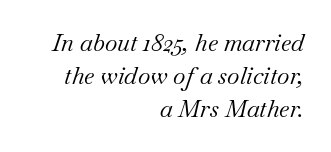
The image shows 24 px text type, italic (leaning right); set right-aligned, normal line spacing (1.37x), normal letter spacing, not underlined.
